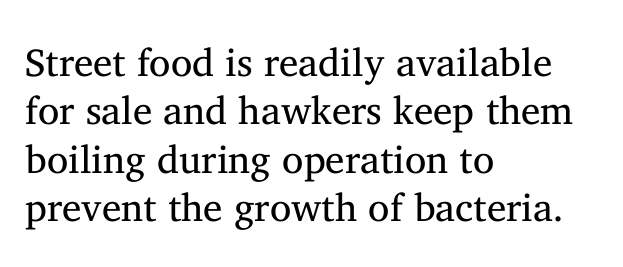
The image shows 39 px regular-weight serif type, upright; set left-aligned, line spacing 1.24x, normal letter spacing, not underlined; medium stroke contrast and a medium x-height.
